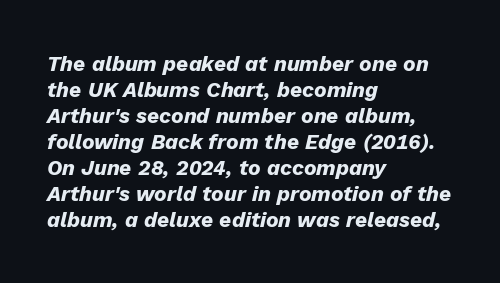
Q: Is the text bold? A: Yes.
Q: Is the text italic (slanted)? A: Yes, it leans right by about 13 degrees.
Q: Is the text underlined? A: No.
Q: How is the paragraph aligned? A: Left-aligned.
Q: Is the spacing between letters normal or unusually wide? A: Normal.
